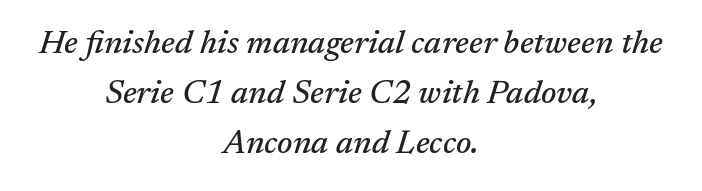
Q: Is the text italic (slanted)? A: Yes, it leans right by about 17 degrees.
Q: Is the typeface a serif or a sans-serif typeface? A: Serif.
Q: Is the text underlined? A: No.
Q: How is the paragraph aligned? A: Centered.
Q: Is the spacing between letters normal or unusually wide? A: Normal.
Q: Is the spacing between lines tight, normal or loose? A: Normal.
Q: Width (condensed, normal, or wide)? A: Normal.
Q: Stroke contrast? A: Medium.
Q: x-height? A: Medium.
Q: Monospaced? A: No.
